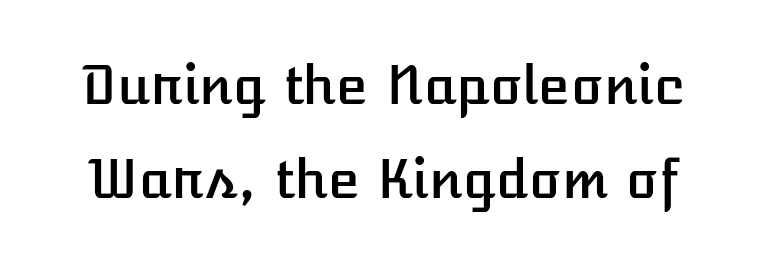
The image shows 53 px text type, upright; set line spacing 1.77x, normal letter spacing, not underlined; low stroke contrast and a medium x-height.
